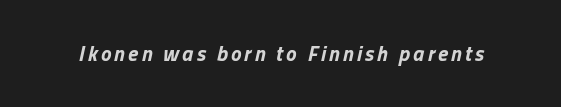
The whole block is typeset with a tilt. Plenty of ink on the page — the face is bold. The strip under each line holds only bare page.
